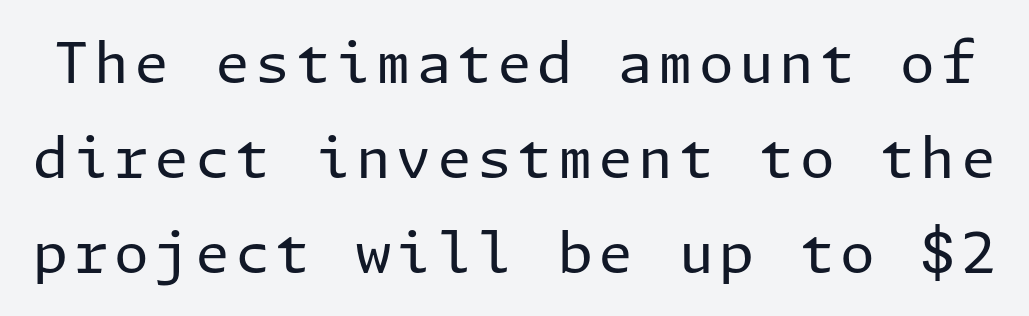
Successive baselines arrive at the customary interval. Is there any slant? The stems are plumb. No feet cap the strokes, marking this as sans-serif type. Each stroke keeps to a modest, everyday thickness or less.
